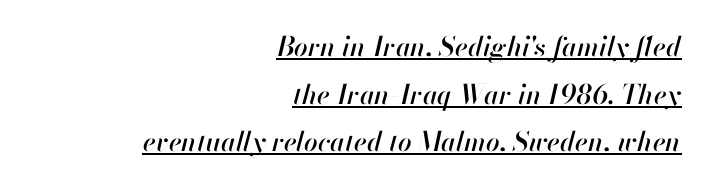
The type is set solid horizontally, with unmodified tracking. Each line ends at the same right margin while the left side varies. This is underlined copy, the kind a proofreader might mark for attention. Slant detected: the letters are inclined.
